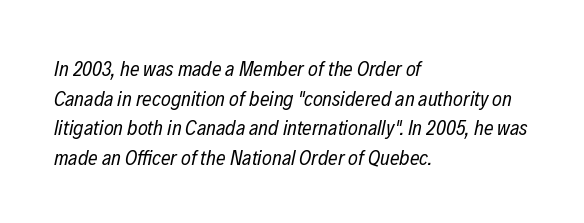
The image shows 21 px text type, italic (leaning right); set left-aligned, normal line spacing (1.41x), normal letter spacing, not underlined.
